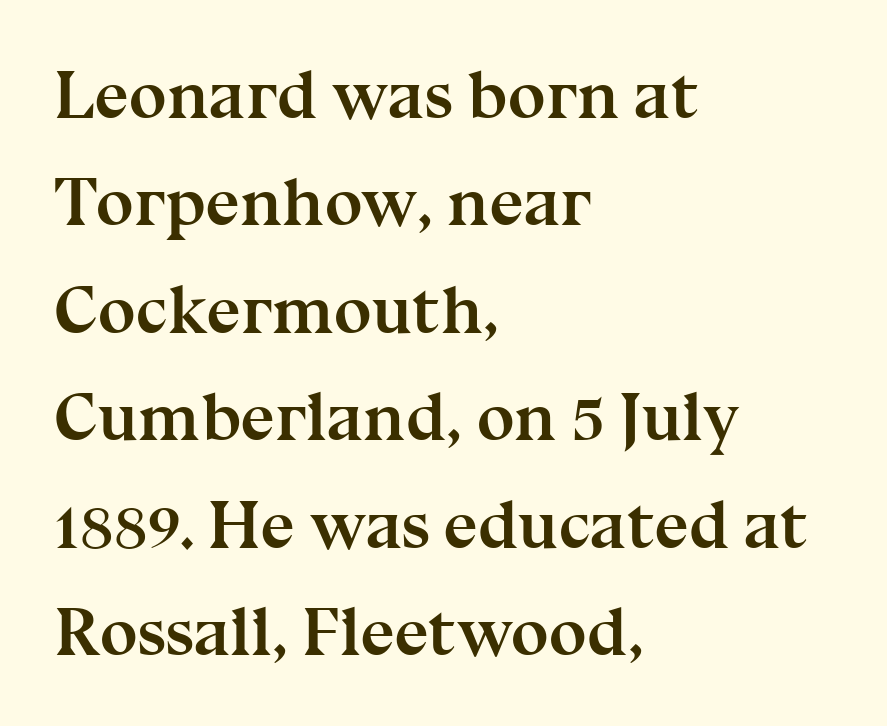
Serif or sans? Serif — the stroke terminals have little feet. Students, this is bold: see how much ink each stroke carries. Observe the ordinary spacing: letters are neighbours, not strangers. A normal amount of white space separates one row of letters from the next.
